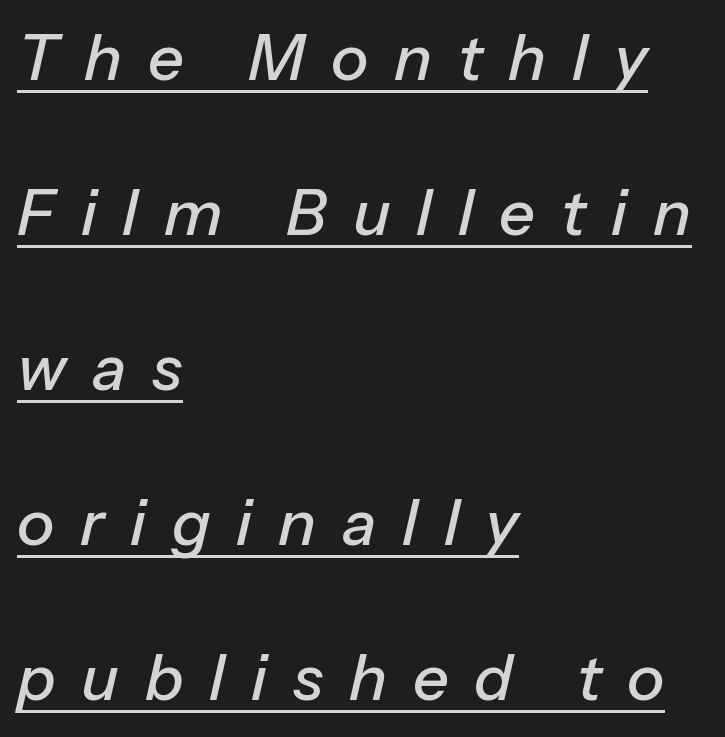
One glance says open: line gaps are wider than usual. A rule runs beneath these lines of type. The line texture is sparse and dotted thanks to wide tracking. The setting favours the left margin, as ordinary paragraphs usually do. The passage shown is typed in a proportional face where columns would drift. Designer's note — italics engaged.
